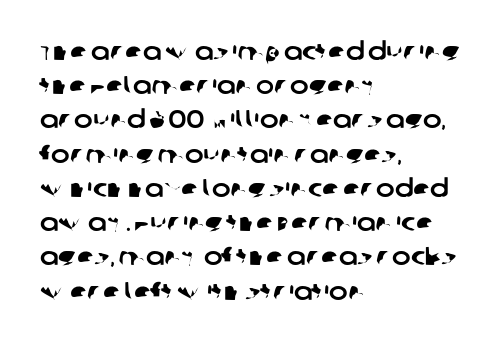
Q: Is the text underlined? A: No.
Q: How is the paragraph aligned? A: Left-aligned.
Q: Is the spacing between letters normal or unusually wide? A: Normal.
Q: Is the spacing between lines tight, normal or loose? A: Normal.
